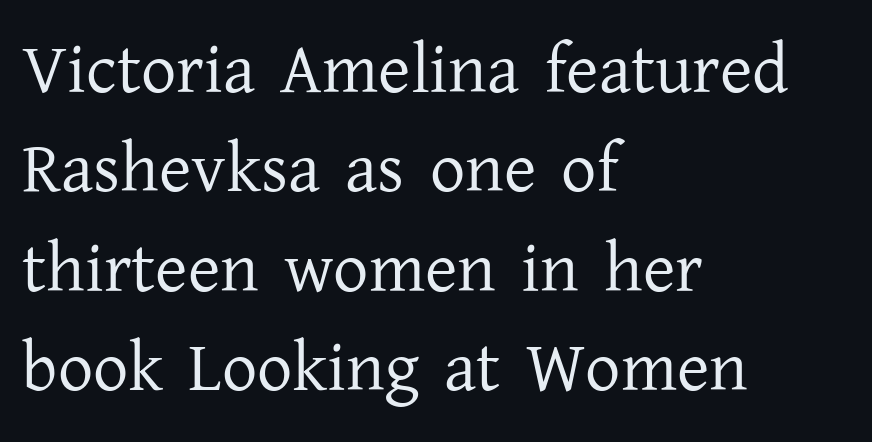
Just letters on the line, the space beneath them empty. These glyphs show unthickened strokes, regular width or finer. Regular leading. Layout note: lines flush left. Does the lettering tilt? It doesn't — this is upright.
